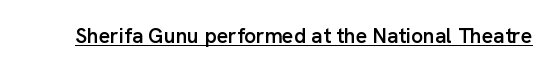
{"italic": "no", "bold": "semi", "underline": "yes", "letter_spacing": "normal", "letter_spacing_em": 0.0, "glyph_px": 21}
